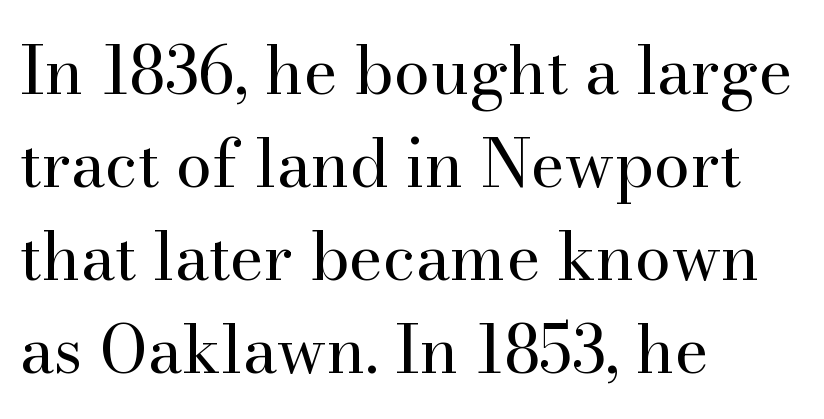
The image shows 65 px regular-weight serif type, upright; set left-aligned, normal line spacing (1.43x), normal letter spacing, not underlined; high stroke contrast and a small x-height.
